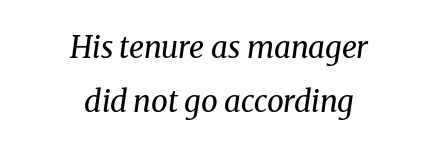
The image shows 30 px regular-weight serif type, italic (leaning right); set centered, line spacing 1.79x, normal letter spacing, not underlined; medium stroke contrast and a medium x-height.
